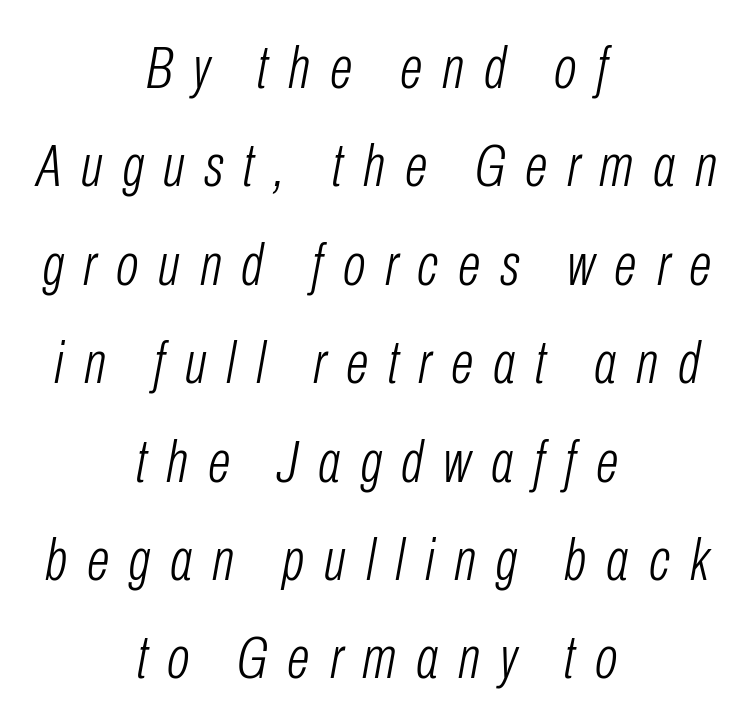
You could only call the tracking loose — the letters float apart. The typesetter chose a symmetrical, centered arrangement here. Each row of text sits above clean, open space. If you measured baseline to baseline, you'd find a middling distance. The passage shown is typed in a proportional face where columns would drift.
